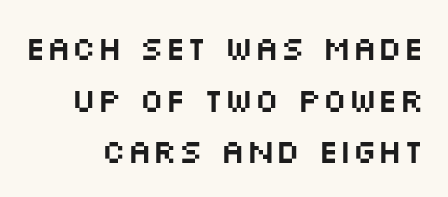
{"serif": "no", "italic": "no", "width": "wide", "stroke_contrast": "medium", "x_height": "large", "monospaced": "no", "underline": "no", "line_spacing": "normal", "line_spacing_ratio": 1.52, "letter_spacing": "normal", "letter_spacing_em": 0.0, "glyph_px": 34}
